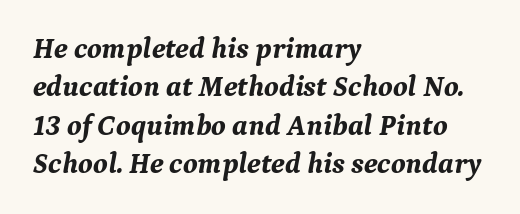
Q: Is the text bold? A: Yes.
Q: Is the text italic (slanted)? A: Yes, it leans right by about 9 degrees.
Q: Is the typeface a serif or a sans-serif typeface? A: Serif.
Q: Is the text underlined? A: No.
Q: How is the paragraph aligned? A: Left-aligned.
Q: Is the spacing between letters normal or unusually wide? A: Normal.
Q: Is the spacing between lines tight, normal or loose? A: Normal.
Q: Width (condensed, normal, or wide)? A: Normal.
Q: Stroke contrast? A: Medium.
Q: x-height? A: Medium.
Q: Monospaced? A: No.
